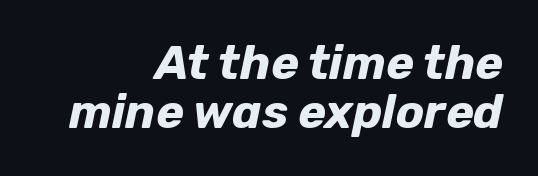
The foot of each line stays bare and open. Caption: multi-line text, flush right, ragged left. You could not count columns in this text — the font is proportionally spaced. The vertical gap from one line to the next is small. The characters look thick and weighty, a clear bold. Does the lettering tilt? It does — this is italic.
